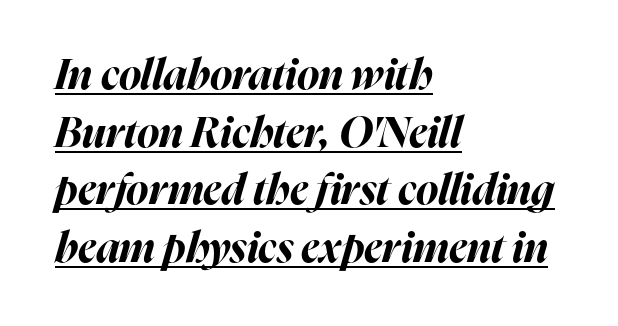
Notice how thick the strokes are: this is what a full bold looks like. Underlined type. Slanted lettering throughout. One-word summary of the alignment: left. These lines keep a tight, regular rhythm from letter to letter. Rows of type keep a routine distance in the vertical direction.
